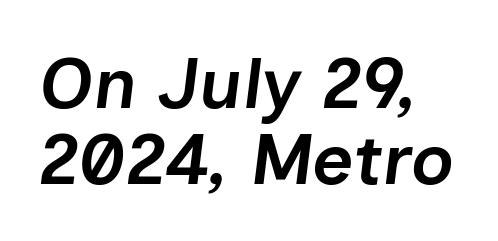
{"italic": "yes", "lean": "right", "slant_degrees": 7, "bold": "semi", "weight": "semibold", "width": "normal", "stroke_contrast": "low", "x_height": "medium", "monospaced": "no", "underline": "no", "align": "left", "line_spacing": "tight", "line_spacing_ratio": 1.05, "letter_spacing": "normal", "letter_spacing_em": 0.0, "glyph_px": 72}
